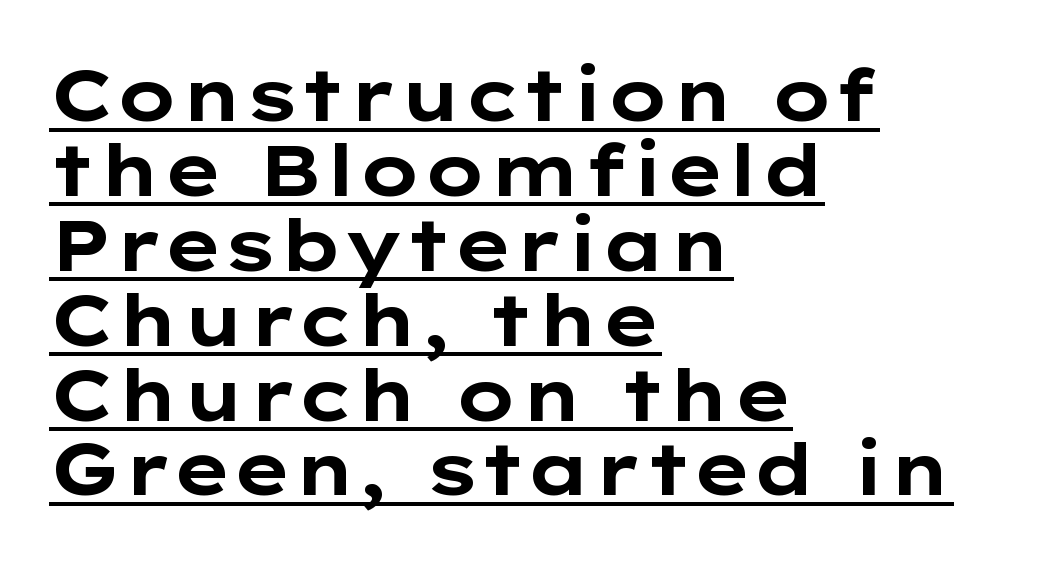
{"serif": "no", "italic": "no", "bold": "yes", "weight": "bold", "width": "wide", "stroke_contrast": "low", "x_height": "medium", "monospaced": "no", "underline": "yes", "align": "left", "line_spacing": "tight", "line_spacing_ratio": 1.04, "letter_spacing": "normal", "letter_spacing_em": 0.0, "glyph_px": 72}
